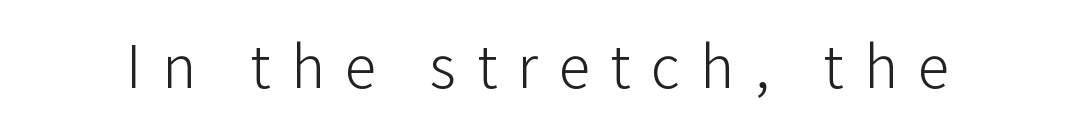
Q: Is the text bold? A: No.
Q: Is the text italic (slanted)? A: No, it is upright.
Q: Is the typeface a serif or a sans-serif typeface? A: Sans-serif.
Q: Is the text underlined? A: No.
Q: Is the spacing between letters normal or unusually wide? A: Unusually wide.
Q: Width (condensed, normal, or wide)? A: Normal.
Q: Stroke contrast? A: Low.
Q: x-height? A: Medium.
Q: Monospaced? A: No.
